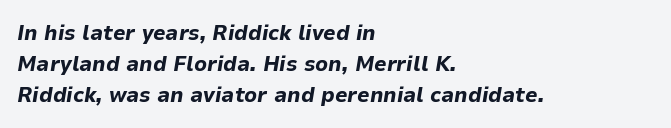
Q: Is the text bold? A: Yes.
Q: Is the text italic (slanted)? A: Yes, it leans right by about 9 degrees.
Q: Is the text underlined? A: No.
Q: How is the paragraph aligned? A: Left-aligned.
Q: Is the spacing between letters normal or unusually wide? A: Normal.
Q: Is the spacing between lines tight, normal or loose? A: Normal.
